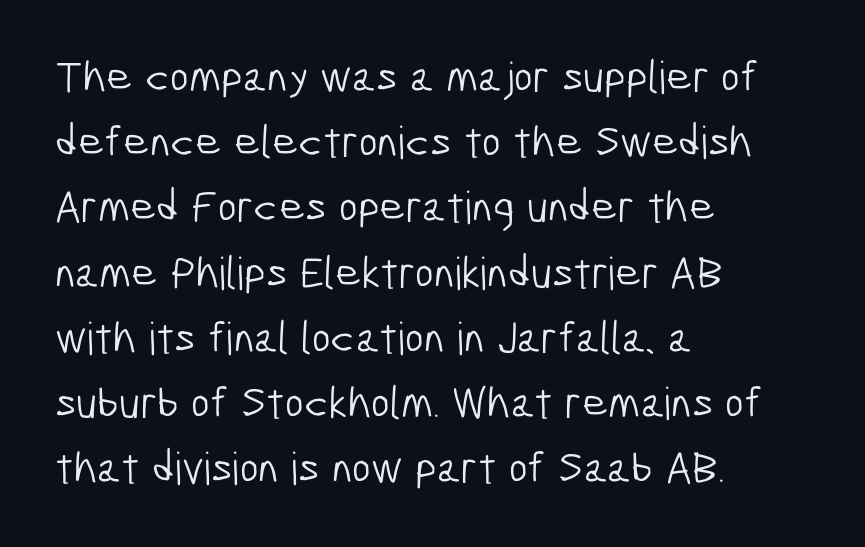
Q: Is the text bold? A: No.
Q: Is the typeface a serif or a sans-serif typeface? A: Sans-serif.
Q: Is the text underlined? A: No.
Q: How is the paragraph aligned? A: Left-aligned.
Q: Is the spacing between letters normal or unusually wide? A: Normal.
Q: Is the spacing between lines tight, normal or loose? A: Normal.
Q: Width (condensed, normal, or wide)? A: Condensed.
Q: Stroke contrast? A: Low.
Q: x-height? A: Medium.
Q: Monospaced? A: No.
